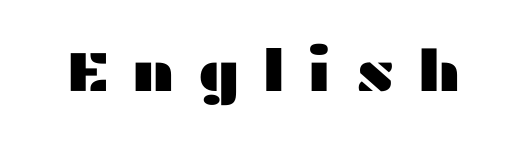
Each row of text sits above clean, open space. The letters stand upright; this is a roman face. Does extra space separate the letters? Yes, quite a lot of it. To sum up the face: it is a sans, with no serifs. Here the designer chose a conventional face with non-uniform glyph widths.
